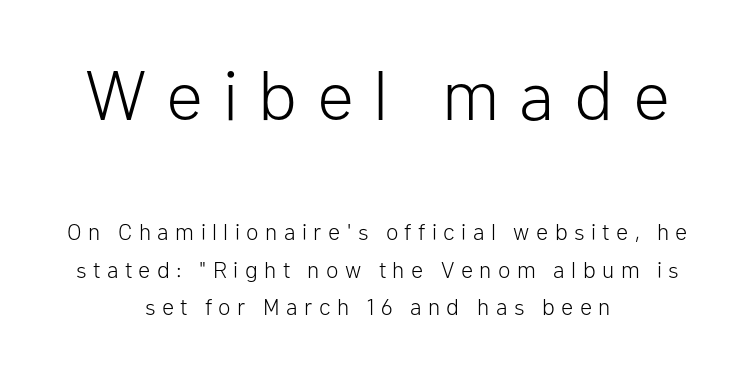
Q: Is the text bold? A: No.
Q: Is the text italic (slanted)? A: No, it is upright.
Q: Is the typeface a serif or a sans-serif typeface? A: Sans-serif.
Q: Is the text underlined? A: No.
Q: How is the paragraph aligned? A: Centered.
Q: Is the spacing between letters normal or unusually wide? A: Unusually wide.
Q: Is the spacing between lines tight, normal or loose? A: Normal.
Q: Which block of text is set in a larger size, the first (top) or the second (bottom)? A: The first (top) one.
Q: Width (condensed, normal, or wide)? A: Normal.
Q: Stroke contrast? A: Low.
Q: x-height? A: Medium.
Q: Monospaced? A: No.
